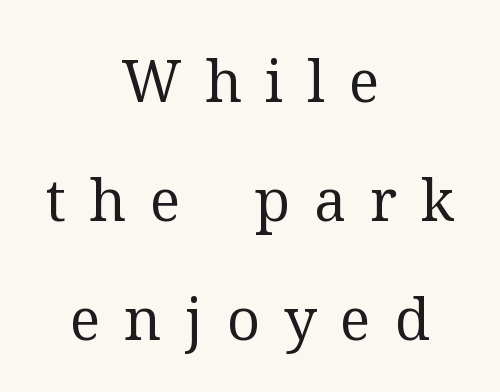
The image shows 58 px regular-weight serif type, upright; set centered, loose line spacing (2.05x), unusually wide letter spacing (+0.41 em), not underlined; medium stroke contrast and a medium x-height.
